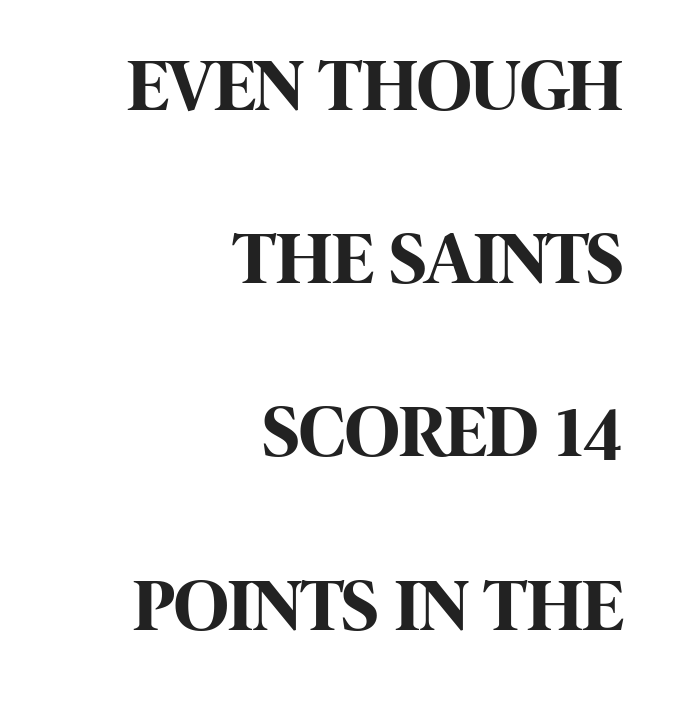
Q: Is the text bold? A: Yes.
Q: Is the text italic (slanted)? A: No, it is upright.
Q: Is the typeface a serif or a sans-serif typeface? A: Sans-serif.
Q: Is the text underlined? A: No.
Q: How is the paragraph aligned? A: Right-aligned.
Q: Is the spacing between letters normal or unusually wide? A: Normal.
Q: Is the spacing between lines tight, normal or loose? A: Loose.
Q: Width (condensed, normal, or wide)? A: Condensed.
Q: Stroke contrast? A: High.
Q: x-height? A: Large.
Q: Monospaced? A: No.
